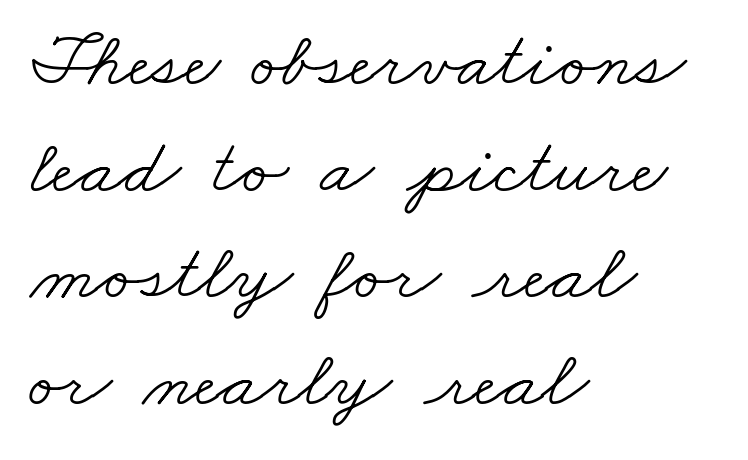
{"serif": "yes", "bold": "no", "weight": "light", "width": "wide", "stroke_contrast": "low", "x_height": "small", "monospaced": "no", "underline": "no", "align": "left", "line_spacing": "normal", "line_spacing_ratio": 1.35, "letter_spacing": "normal", "letter_spacing_em": 0.0, "glyph_px": 79}
